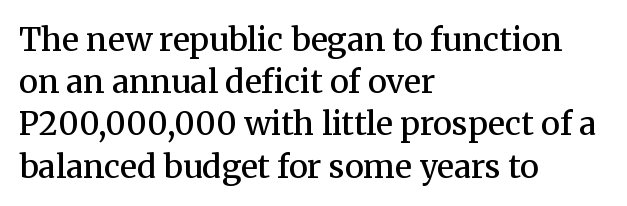
Q: Is the text bold? A: Semi-bold.
Q: Is the text italic (slanted)? A: No, it is upright.
Q: Is the typeface a serif or a sans-serif typeface? A: Serif.
Q: Is the text underlined? A: No.
Q: How is the paragraph aligned? A: Left-aligned.
Q: Is the spacing between letters normal or unusually wide? A: Normal.
Q: Is the spacing between lines tight, normal or loose? A: Normal.
Q: Width (condensed, normal, or wide)? A: Normal.
Q: Stroke contrast? A: Medium.
Q: x-height? A: Medium.
Q: Monospaced? A: No.
